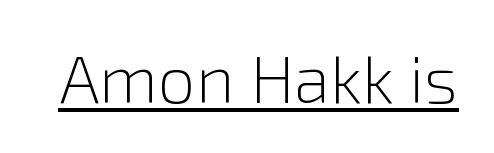
Q: Is the text bold? A: No.
Q: Is the text italic (slanted)? A: No, it is upright.
Q: Is the typeface a serif or a sans-serif typeface? A: Sans-serif.
Q: Is the text underlined? A: Yes.
Q: Is the spacing between letters normal or unusually wide? A: Normal.
Q: Width (condensed, normal, or wide)? A: Normal.
Q: Stroke contrast? A: Low.
Q: x-height? A: Medium.
Q: Monospaced? A: No.
